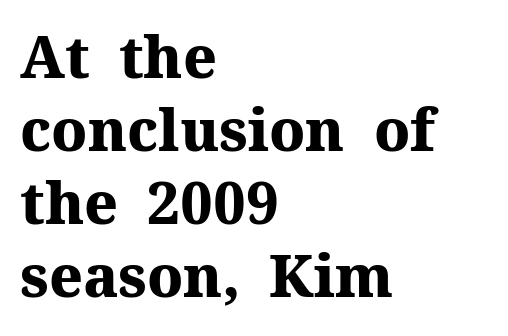
Q: Is the text bold? A: Yes.
Q: Is the text italic (slanted)? A: No, it is upright.
Q: Is the typeface a serif or a sans-serif typeface? A: Serif.
Q: Is the text underlined? A: No.
Q: How is the paragraph aligned? A: Left-aligned.
Q: Is the spacing between letters normal or unusually wide? A: Normal.
Q: Is the spacing between lines tight, normal or loose? A: Normal.
Q: Width (condensed, normal, or wide)? A: Normal.
Q: Stroke contrast? A: Medium.
Q: x-height? A: Medium.
Q: Monospaced? A: No.
